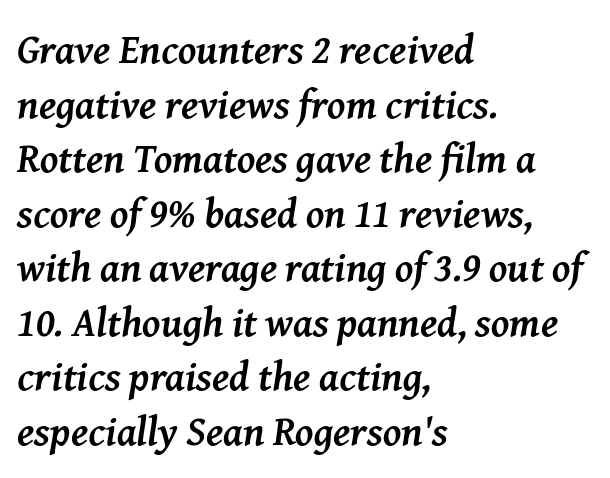
{"serif": "yes", "italic": "yes", "lean": "right", "slant_degrees": 8, "bold": "yes", "weight": "semibold", "width": "normal", "stroke_contrast": "medium", "x_height": "medium", "monospaced": "no", "underline": "no", "align": "left", "line_spacing": "normal", "line_spacing_ratio": 1.33, "letter_spacing": "normal", "letter_spacing_em": 0.0, "glyph_px": 41}
